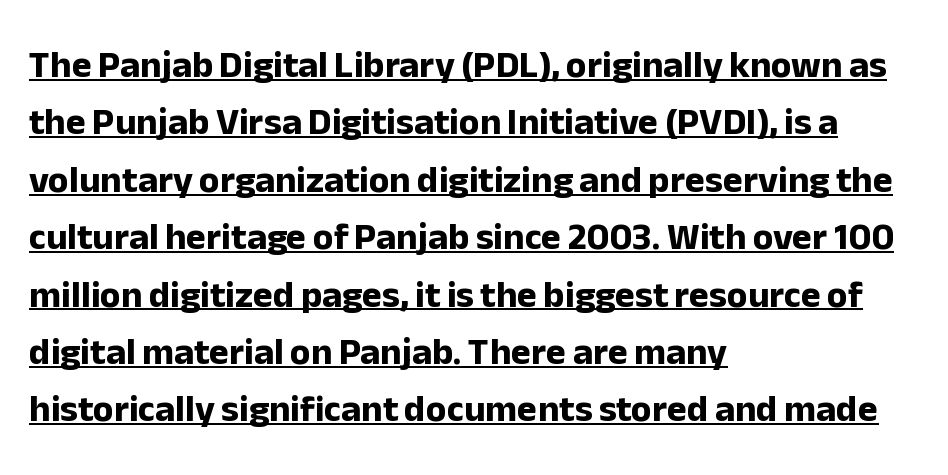
{"serif": "no", "italic": "no", "bold": "yes", "weight": "bold", "width": "normal", "stroke_contrast": "low", "x_height": "medium", "monospaced": "no", "underline": "yes", "align": "left", "line_spacing": "normal", "line_spacing_ratio": 1.51, "letter_spacing": "normal", "letter_spacing_em": 0.0, "glyph_px": 38}
